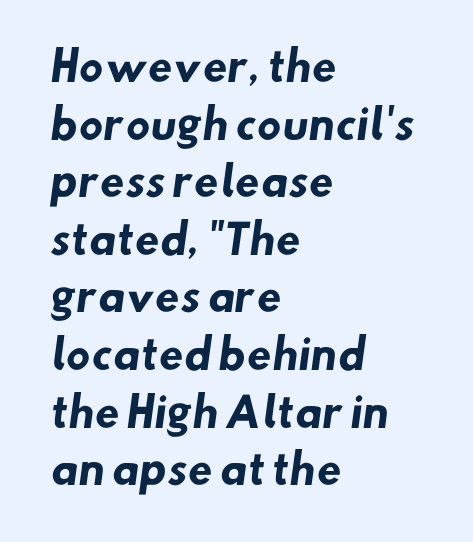
{"serif": "no", "bold": "yes", "weight": "heavy", "width": "normal", "stroke_contrast": "low", "x_height": "small", "monospaced": "no", "underline": "no", "align": "left", "line_spacing": "normal", "line_spacing_ratio": 1.44, "letter_spacing": "normal", "letter_spacing_em": 0.0, "glyph_px": 40}
